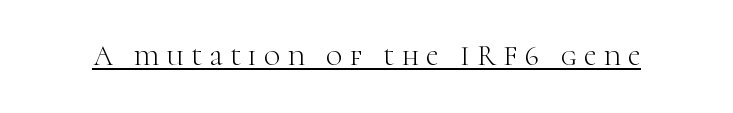
Q: Is the text bold? A: No.
Q: Is the text italic (slanted)? A: No, it is upright.
Q: Is the typeface a serif or a sans-serif typeface? A: Serif.
Q: Is the text underlined? A: Yes.
Q: Is the spacing between letters normal or unusually wide? A: Unusually wide.
Q: Width (condensed, normal, or wide)? A: Normal.
Q: Stroke contrast? A: High.
Q: x-height? A: Medium.
Q: Monospaced? A: No.
